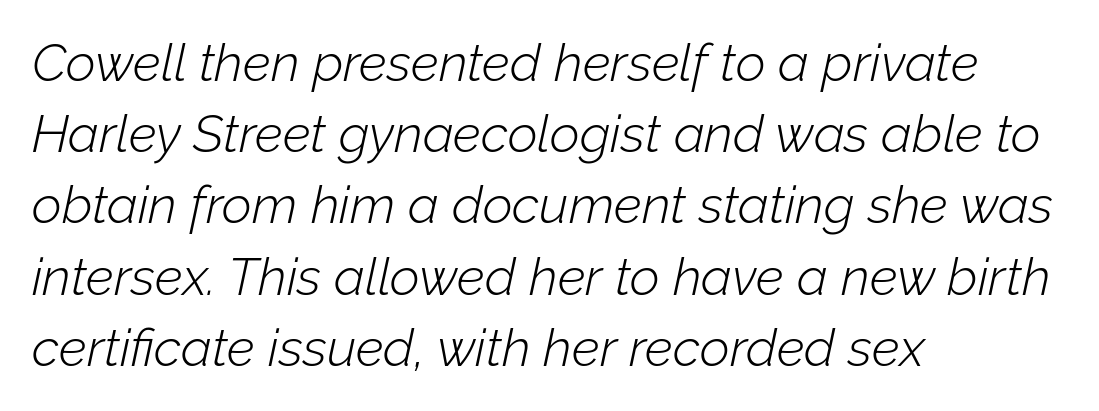
{"italic": "yes", "lean": "right", "slant_degrees": 12, "bold": "no", "weight": "light", "width": "normal", "stroke_contrast": "low", "x_height": "medium", "monospaced": "no", "underline": "no", "align": "left", "line_spacing": "normal", "line_spacing_ratio": 1.37, "letter_spacing": "normal", "letter_spacing_em": 0.0, "glyph_px": 52}
